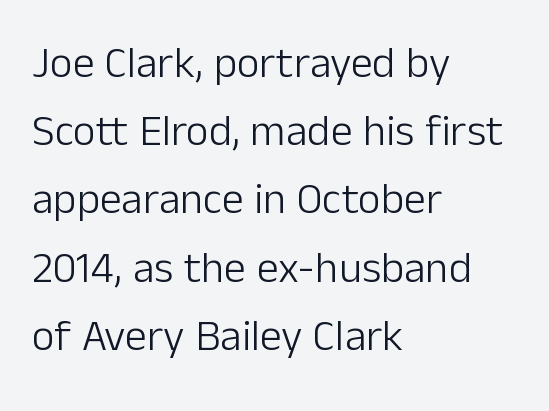
Q: Is the text bold? A: No.
Q: Is the text italic (slanted)? A: No, it is upright.
Q: Is the typeface a serif or a sans-serif typeface? A: Sans-serif.
Q: Is the text underlined? A: No.
Q: How is the paragraph aligned? A: Left-aligned.
Q: Is the spacing between letters normal or unusually wide? A: Normal.
Q: Is the spacing between lines tight, normal or loose? A: Normal.
Q: Width (condensed, normal, or wide)? A: Normal.
Q: Stroke contrast? A: Low.
Q: x-height? A: Medium.
Q: Monospaced? A: No.
